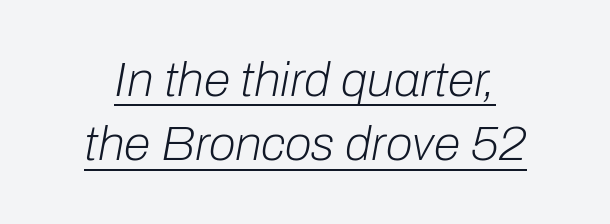
The image shows 49 px light type, italic (leaning right); set normal line spacing (1.31x), normal letter spacing, underlined; low stroke contrast and a medium x-height.
